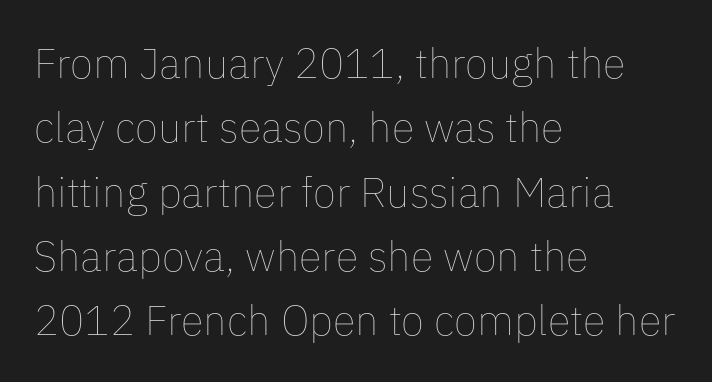
Here the glyphs are tracked normally, forming tight word shapes. The type sits square on the baseline with zero lean. You could not count columns in this text — the font is proportionally spaced. Each stroke keeps to a modest, everyday thickness or less. Underline: absent. If you drew a ruler down the left edge, every line would touch it.
